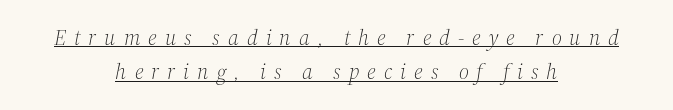
Layout note: lines centered. There's an unmistakable incline to the writing here. Does the leading feel generous? No, just average. The typesetter has applied underlining to the passage shown. The letters look calm and open, with moderate or lighter stems.
